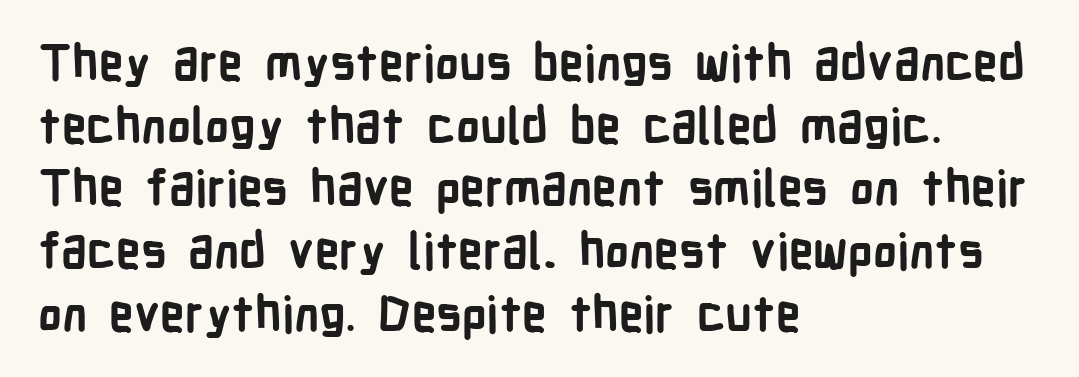
Proportional: the letters do not fall into vertical columns. This is the regular roman posture of the typeface. No feet cap the strokes, marking this as sans-serif type. The face used here has the dense, thick strokes of a bold. Observe the ordinary spacing: letters are neighbours, not strangers.
